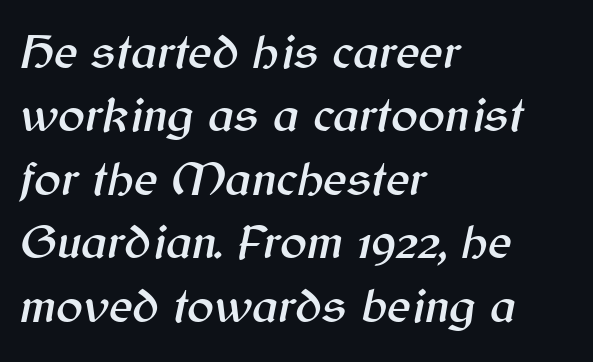
The image shows 50 px text type, italic (leaning right); set left-aligned, normal line spacing (1.27x), normal letter spacing, not underlined; medium stroke contrast and a medium x-height.
